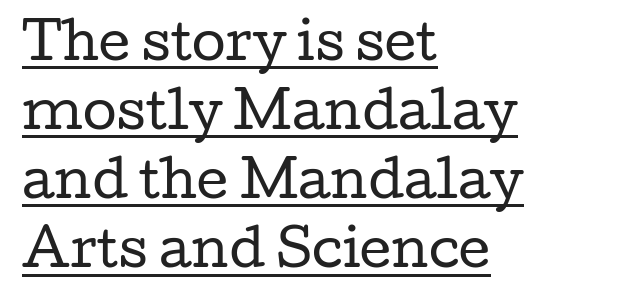
The image shows 49 px regular-weight, wide serif type, upright; set left-aligned, normal line spacing (1.41x), normal letter spacing, underlined; low stroke contrast and a medium x-height.
